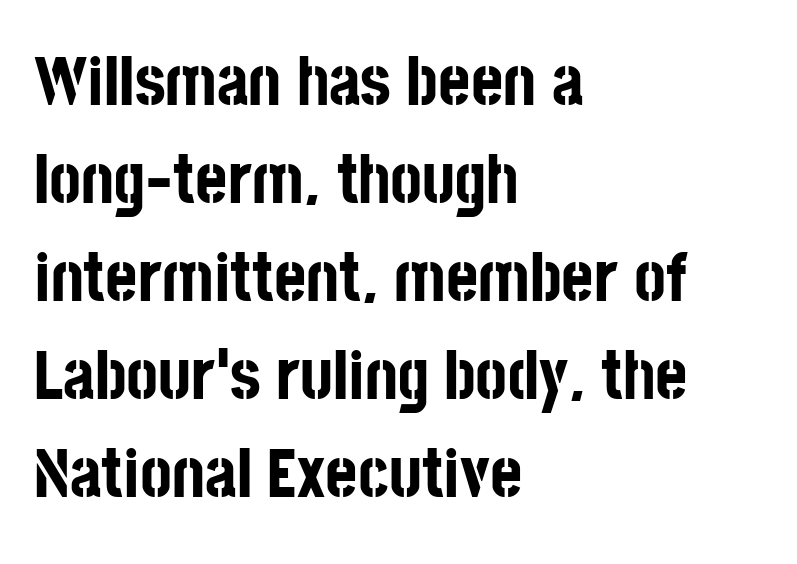
{"serif": "no", "italic": "no", "bold": "yes", "weight": "bold", "width": "condensed", "stroke_contrast": "low", "x_height": "large", "monospaced": "no", "underline": "no", "align": "left", "line_spacing": "normal", "line_spacing_ratio": 1.42, "letter_spacing": "normal", "letter_spacing_em": 0.0, "glyph_px": 69}
